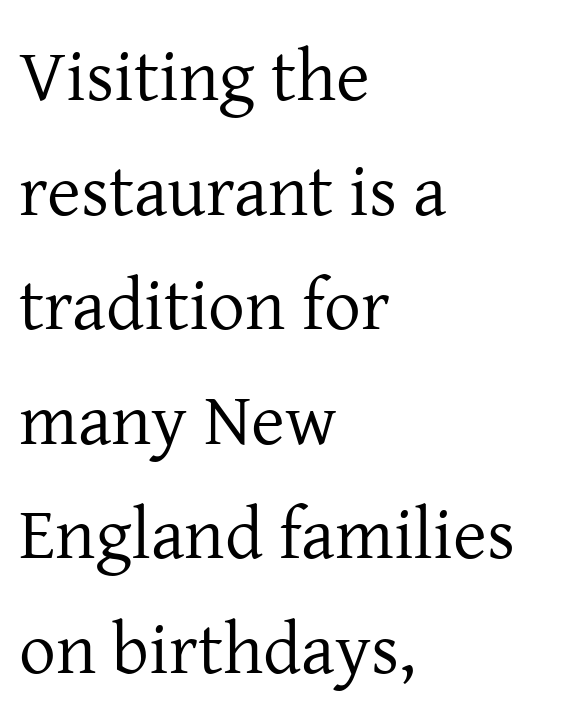
The image shows 73 px regular-weight serif type, upright; set left-aligned, normal line spacing (1.57x), normal letter spacing, not underlined; low stroke contrast and a medium x-height.
